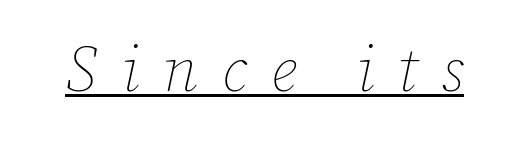
You can tell it's italic because the verticals aren't actually vertical. Glyph-to-glyph distance is far greater than everyday printed text. Is the stroke heavy? The answer is a plain regular-or-lighter. Note the varied advance widths — an 'i' is clearly narrower than an 'm'. A typographer would call this underscored text.
